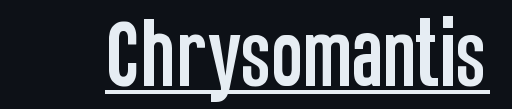
The image shows 75 px condensed sans-serif type, upright; set normal letter spacing, underlined; low stroke contrast and a large x-height.
